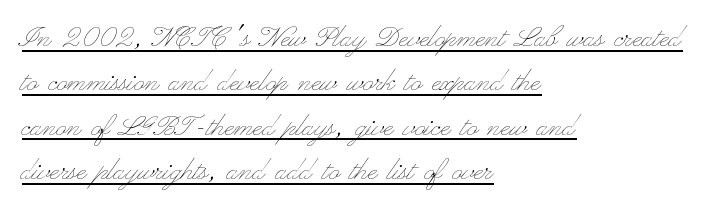
{"bold": "no", "weight": "thin", "width": "wide", "stroke_contrast": "low", "x_height": "small", "monospaced": "no", "underline": "yes", "align": "left", "line_spacing": "normal", "line_spacing_ratio": 1.27, "letter_spacing": "normal", "letter_spacing_em": 0.0, "glyph_px": 35}
